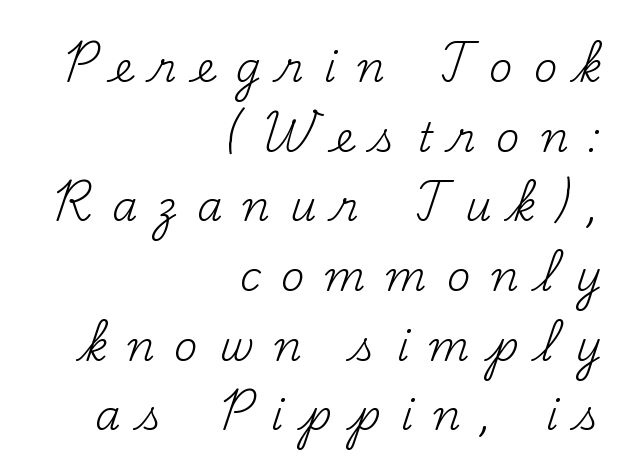
The image shows 41 px regular-weight serif type; set right-aligned, normal line spacing (1.7x), unusually wide letter spacing (+0.49 em), not underlined; medium stroke contrast and a small x-height.
